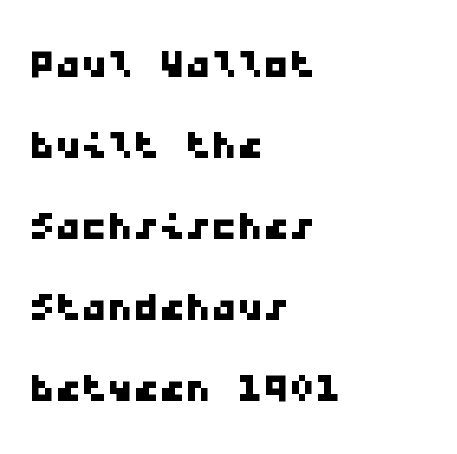
These lines sit exactly where default settings would place them. The letterforms sit shoulder to shoulder at normal distance. A classic flush-left, rag-right setting is used for this passage. In terms of letterform style, serifs are entirely absent. The words here are not underlined.
